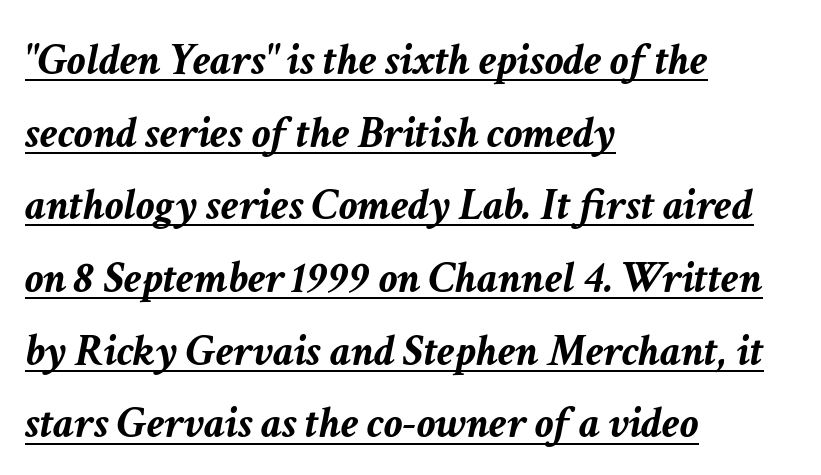
The image shows 46 px semibold type, italic (leaning right); set left-aligned, normal line spacing (1.58x), normal letter spacing, underlined; low stroke contrast and a medium x-height.
